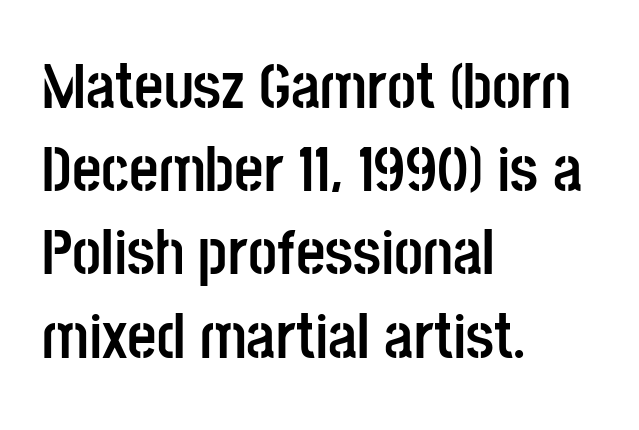
The rendering uses a bold face; every stroke is thick and dark. In terms of leading, this rendering sits right in the middle. The letters advance in unequal steps, a hallmark of proportional type. This sample is left-justified, so line endings fall wherever the words run out. Are there feet on the stems? There aren't — it's a sans. The baseline area is clear.
